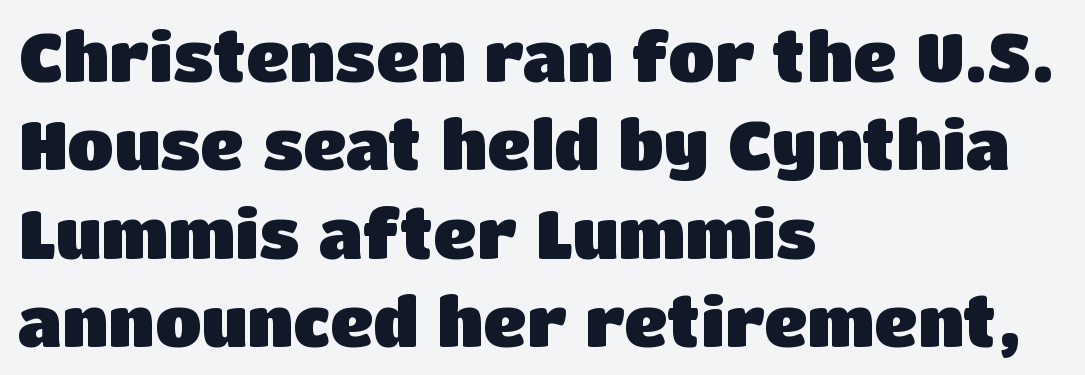
The rendering uses natural spacing where letterforms have individual widths. These lines sit exactly where default settings would place them. Is the letter spacing exaggerated? No — it looks like the ordinary default. A dark, heavy texture on the line: the type is bold.
